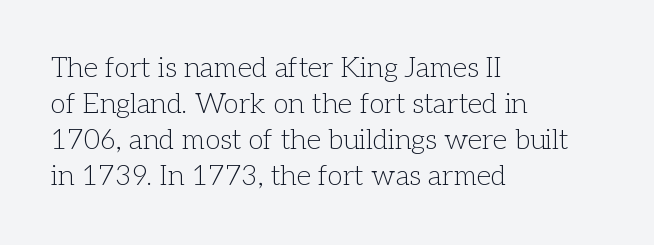
The weight tops out at a normal text grade. The line texture is even and compact thanks to regular tracking. The space beneath each line is pristine and unruled. Character widths vary here, with narrow letters taking less room than wide ones. Tall strokes in this sample are plumb rather than angled.
